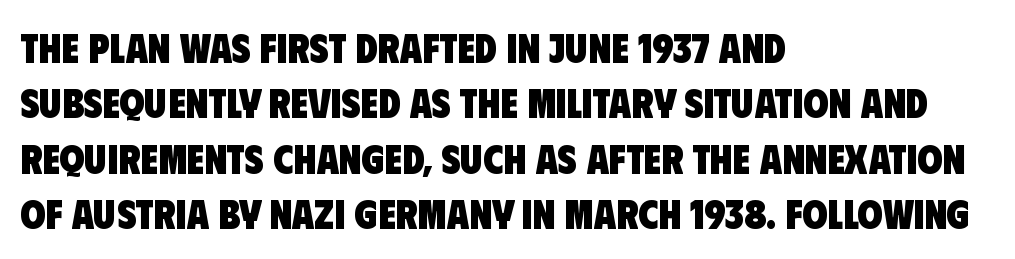
The image shows 41 px heavy, condensed sans-serif type; set left-aligned, normal line spacing (1.35x), normal letter spacing, not underlined; low stroke contrast and a large x-height.
